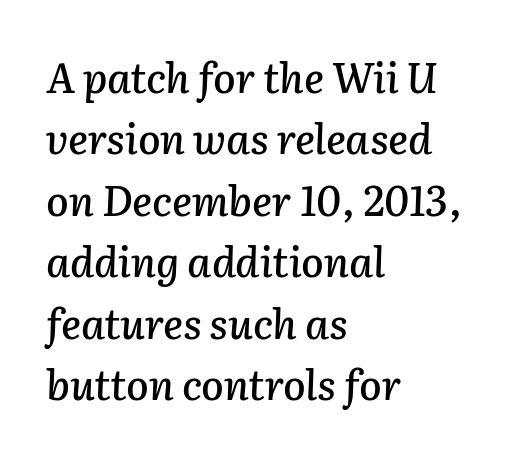
The rendering uses natural spacing where letterforms have individual widths. Caption: multi-line text, flush left, ragged right. Descenders are the only things crossing below the line. Characters follow at the spacing the type designer built in.
